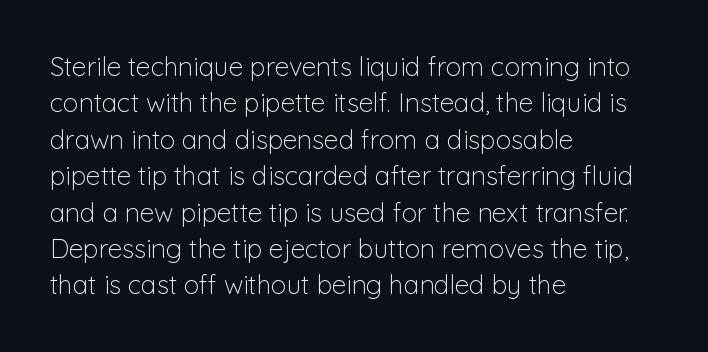
Q: Is the text bold? A: No.
Q: Is the text italic (slanted)? A: No, it is upright.
Q: Is the text underlined? A: No.
Q: How is the paragraph aligned? A: Left-aligned.
Q: Is the spacing between letters normal or unusually wide? A: Normal.
Q: Is the spacing between lines tight, normal or loose? A: Normal.
